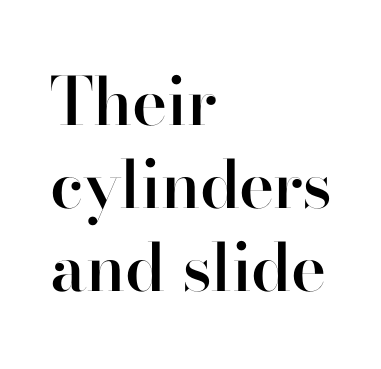
Is this a fixed-width face? No — the glyphs have proportional, varying widths. How heavy is the stroke? Medium-heavy — a semibold, shy of bold. Every character sits straight up, as roman type does. Characters follow at the spacing the type designer built in. Look at the bottom of the vertical strokes: they stop flat, with no serifs. Honestly, there is no underline to notice here at all.
